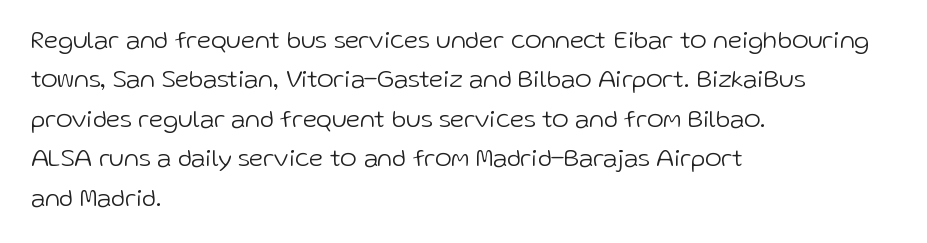
The image shows 25 px text type, upright; set left-aligned, normal line spacing (1.58x), normal letter spacing, not underlined.
